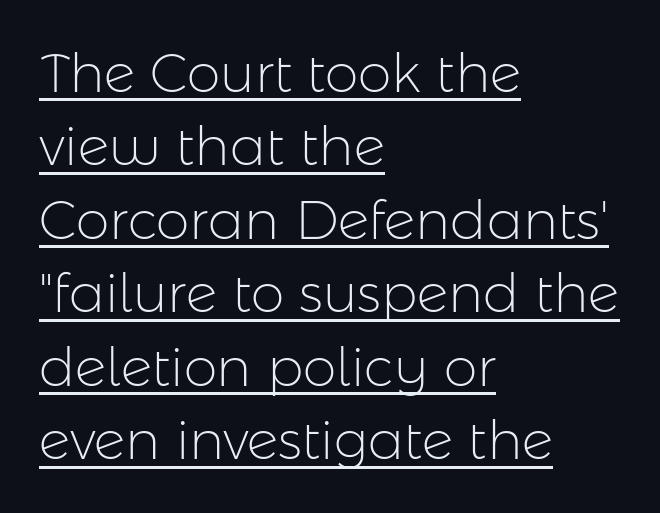
The passage shown is typed in a proportional face where columns would drift. Inter-character spacing is left at the font's built-in metrics. Notice how the passage keeps a crisp vertical edge on the left only. One glance says typical: line gaps are just what's usual. Ink coverage per letter is moderate at most.
